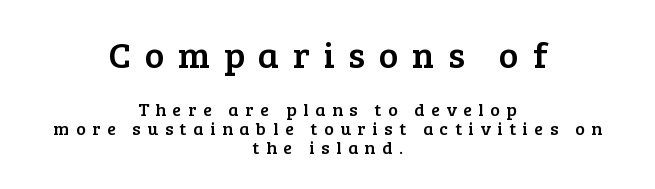
Q: Is the text italic (slanted)? A: No, it is upright.
Q: Is the typeface a serif or a sans-serif typeface? A: Serif.
Q: Is the text underlined? A: No.
Q: How is the paragraph aligned? A: Centered.
Q: Is the spacing between letters normal or unusually wide? A: Unusually wide.
Q: Is the spacing between lines tight, normal or loose? A: Tight.
Q: Which block of text is set in a larger size, the first (top) or the second (bottom)? A: The first (top) one.
Q: Width (condensed, normal, or wide)? A: Normal.
Q: Stroke contrast? A: Low.
Q: x-height? A: Medium.
Q: Monospaced? A: No.
